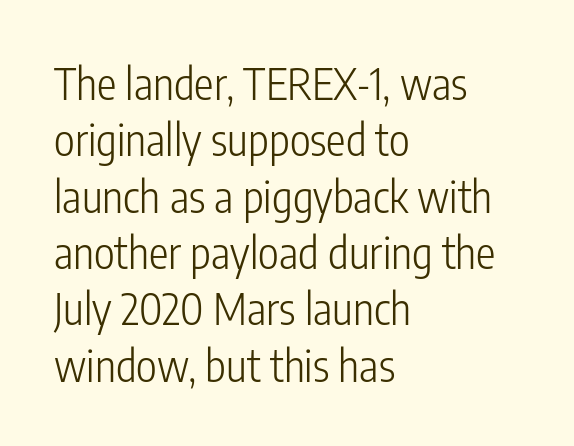
{"serif": "no", "italic": "no", "bold": "no", "weight": "light", "width": "condensed", "stroke_contrast": "low", "x_height": "medium", "monospaced": "no", "underline": "no", "align": "left", "line_spacing": "normal", "line_spacing_ratio": 1.28, "letter_spacing": "normal", "letter_spacing_em": 0.0, "glyph_px": 44}
